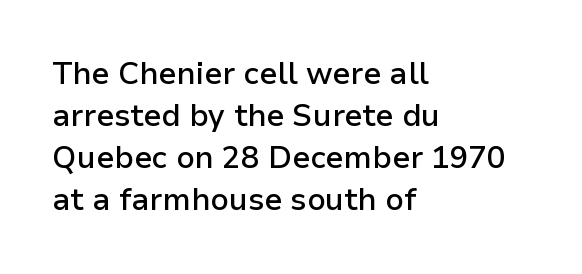
The image shows 31 px semibold sans-serif type, upright; set left-aligned, normal line spacing (1.36x), normal letter spacing, not underlined; low stroke contrast and a medium x-height.
